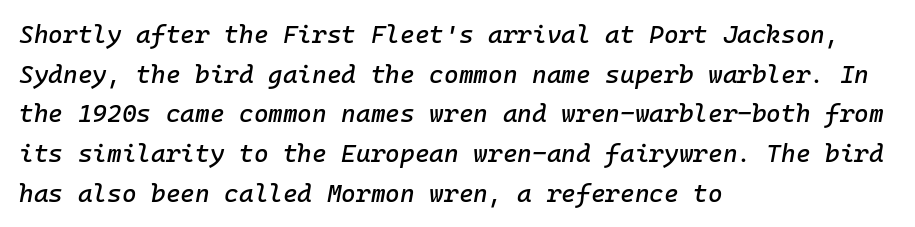
Descenders are the only things crossing below the line. Regular leading. When letters slant like this, we call the style italic. The setting favours the left margin, as ordinary paragraphs usually do.
